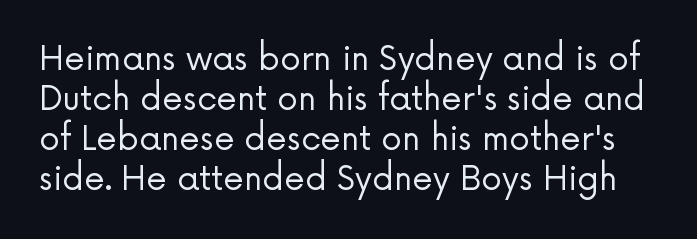
Are there feet on the stems? There aren't — it's a sans. Clear beneath every line of the passage. Caption: standard tracking, unaltered. Every character sits straight up, as roman type does. Stroke mass is kept to a normal reading level or below. Is this a fixed-width face? No — the glyphs have proportional, varying widths.
